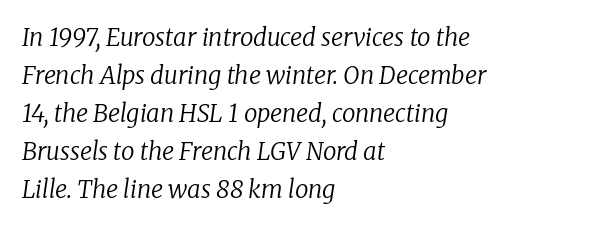
The image shows 24 px text type, italic (leaning right); set left-aligned, normal line spacing (1.58x), normal letter spacing, not underlined.
